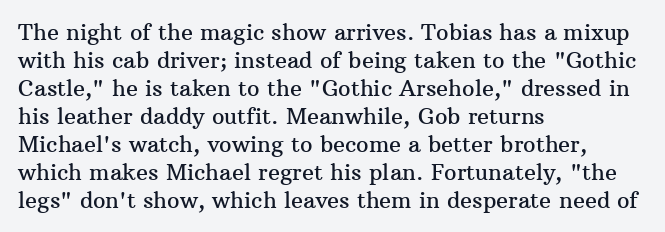
In terms of leading, this rendering sits right in the middle. Do the letters lean? They stand straight. These lines stack with their left ends in a neat column. The zone under the glyphs is completely vacant. The letters sit at their default tracking, neither squeezed nor spread.
